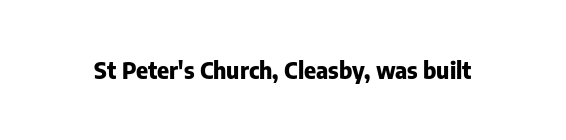
The image shows 23 px bold type, upright; set normal letter spacing, not underlined.
